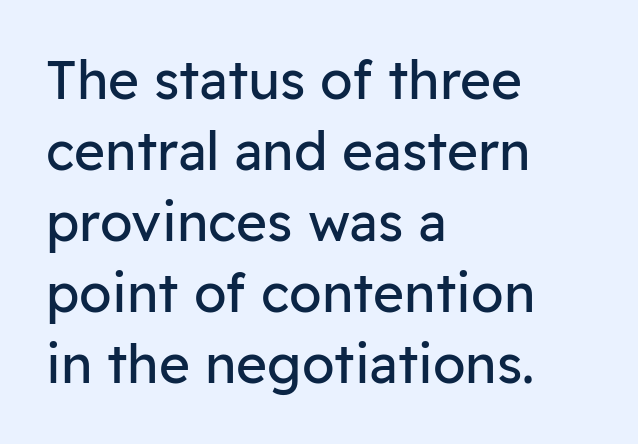
The image shows 53 px regular-weight sans-serif type, upright; set left-aligned, normal line spacing (1.34x), normal letter spacing, not underlined; low stroke contrast and a medium x-height.
